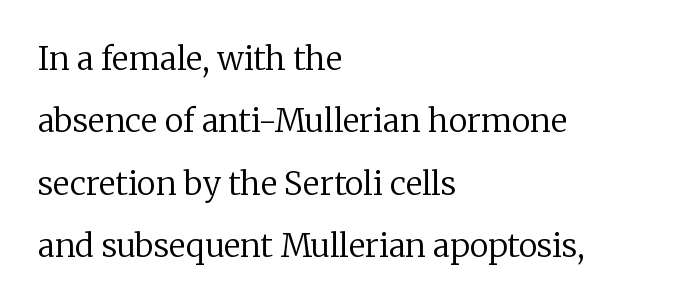
Q: Is the text bold? A: No.
Q: Is the text italic (slanted)? A: No, it is upright.
Q: Is the typeface a serif or a sans-serif typeface? A: Serif.
Q: Is the text underlined? A: No.
Q: How is the paragraph aligned? A: Left-aligned.
Q: Is the spacing between letters normal or unusually wide? A: Normal.
Q: Is the spacing between lines tight, normal or loose? A: Loose.
Q: Width (condensed, normal, or wide)? A: Normal.
Q: Stroke contrast? A: Low.
Q: x-height? A: Medium.
Q: Monospaced? A: No.
